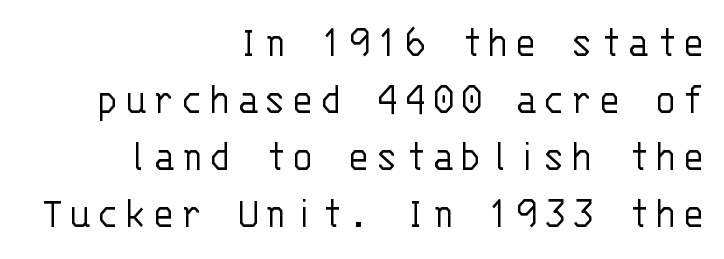
{"serif": "no", "italic": "no", "bold": "no", "weight": "light", "width": "normal", "stroke_contrast": "low", "x_height": "large", "monospaced": "yes", "underline": "no", "align": "right", "line_spacing_ratio": 1.24, "glyph_px": 46}
